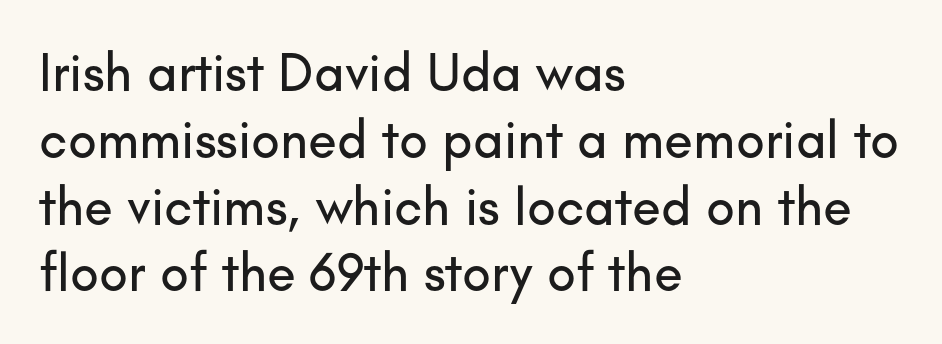
{"serif": "no", "italic": "no", "width": "normal", "stroke_contrast": "low", "x_height": "small", "monospaced": "no", "underline": "no", "align": "left", "line_spacing": "normal", "line_spacing_ratio": 1.26, "letter_spacing": "normal", "letter_spacing_em": 0.0, "glyph_px": 53}
